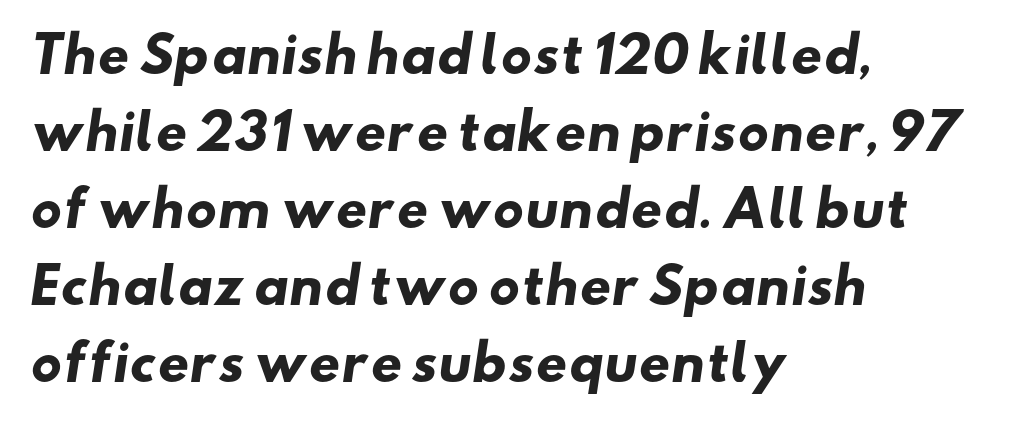
Q: Is the text bold? A: Yes.
Q: Is the typeface a serif or a sans-serif typeface? A: Sans-serif.
Q: Is the text underlined? A: No.
Q: How is the paragraph aligned? A: Left-aligned.
Q: Is the spacing between letters normal or unusually wide? A: Normal.
Q: Is the spacing between lines tight, normal or loose? A: Normal.
Q: Width (condensed, normal, or wide)? A: Wide.
Q: Stroke contrast? A: Low.
Q: x-height? A: Small.
Q: Monospaced? A: No.
